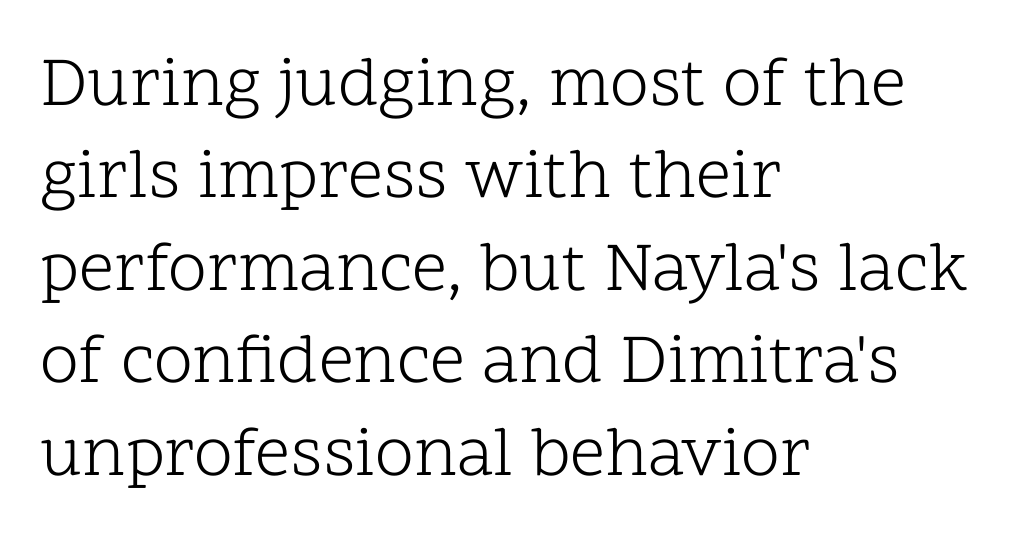
Weight: not bold — regular or lighter. Notice how the stems are strictly vertical — no italics here. The passage shown is not underscored anywhere. Note the varied advance widths — an 'i' is clearly narrower than an 'm'. The line-height multiplier appears to be the usual default.
